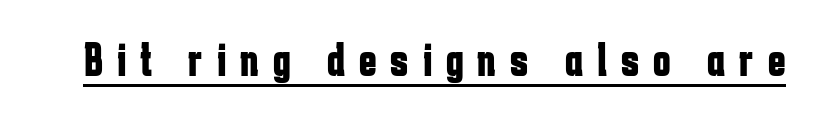
Q: Is the text bold? A: Yes.
Q: Is the text italic (slanted)? A: No, it is upright.
Q: Is the typeface a serif or a sans-serif typeface? A: Sans-serif.
Q: Is the text underlined? A: Yes.
Q: Is the spacing between letters normal or unusually wide? A: Unusually wide.
Q: Width (condensed, normal, or wide)? A: Condensed.
Q: Stroke contrast? A: Low.
Q: x-height? A: Medium.
Q: Monospaced? A: No.
